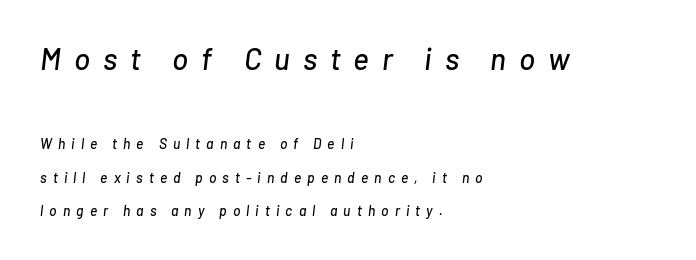
Q: Is the text italic (slanted)? A: Yes, it leans right by about 7 degrees.
Q: Is the text underlined? A: No.
Q: How is the paragraph aligned? A: Left-aligned.
Q: Is the spacing between letters normal or unusually wide? A: Unusually wide.
Q: Is the spacing between lines tight, normal or loose? A: Loose.
Q: Which block of text is set in a larger size, the first (top) or the second (bottom)? A: The first (top) one.
Q: Width (condensed, normal, or wide)? A: Normal.
Q: Stroke contrast? A: Low.
Q: x-height? A: Medium.
Q: Monospaced? A: No.
